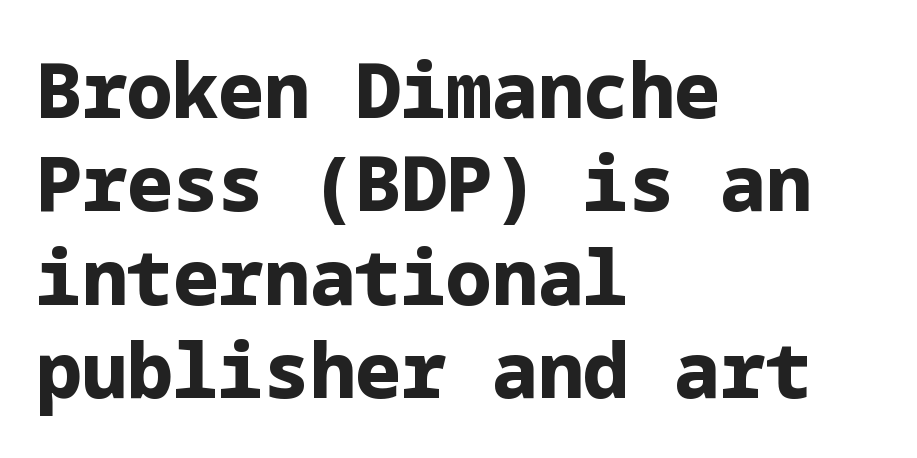
The image shows 76 px bold sans-serif type, upright; set left-aligned, line spacing 1.23x, normal letter spacing, not underlined; low stroke contrast and a medium x-height.
